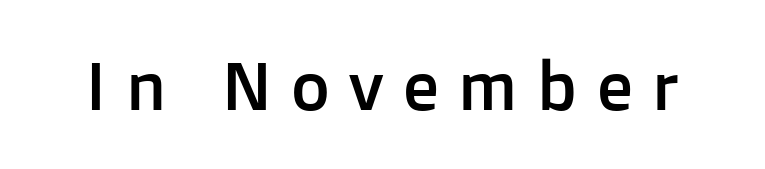
The image shows 67 px sans-serif type, upright; set unusually wide letter spacing (+0.29 em), not underlined; low stroke contrast and a medium x-height.
